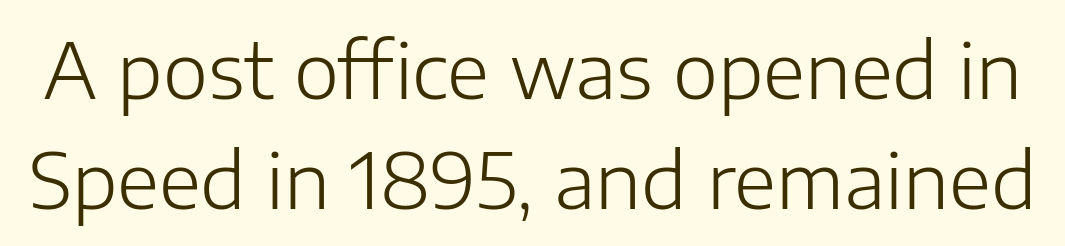
{"serif": "no", "italic": "no", "bold": "no", "weight": "light", "width": "normal", "stroke_contrast": "low", "x_height": "medium", "monospaced": "no", "underline": "no", "line_spacing": "normal", "line_spacing_ratio": 1.43, "letter_spacing": "normal", "letter_spacing_em": 0.0, "glyph_px": 77}
